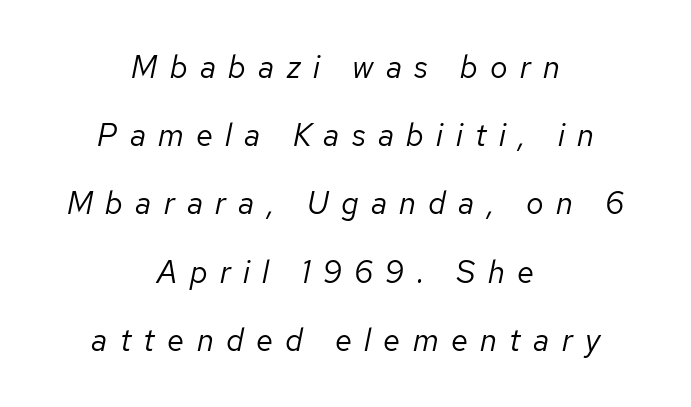
{"italic": "yes", "lean": "right", "slant_degrees": 12, "bold": "no", "weight": "regular", "width": "normal", "stroke_contrast": "low", "x_height": "medium", "monospaced": "no", "underline": "no", "align": "center", "line_spacing": "loose", "line_spacing_ratio": 2.2, "letter_spacing": "wide", "letter_spacing_em": 0.4, "glyph_px": 31}
